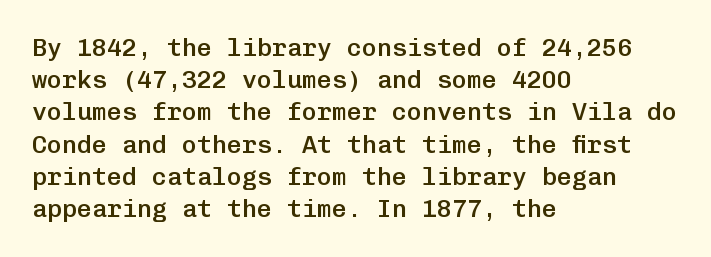
{"italic": "no", "bold": "semi", "underline": "no", "align": "left", "line_spacing": "normal", "line_spacing_ratio": 1.29, "letter_spacing": "normal", "letter_spacing_em": 0.0, "glyph_px": 25}
